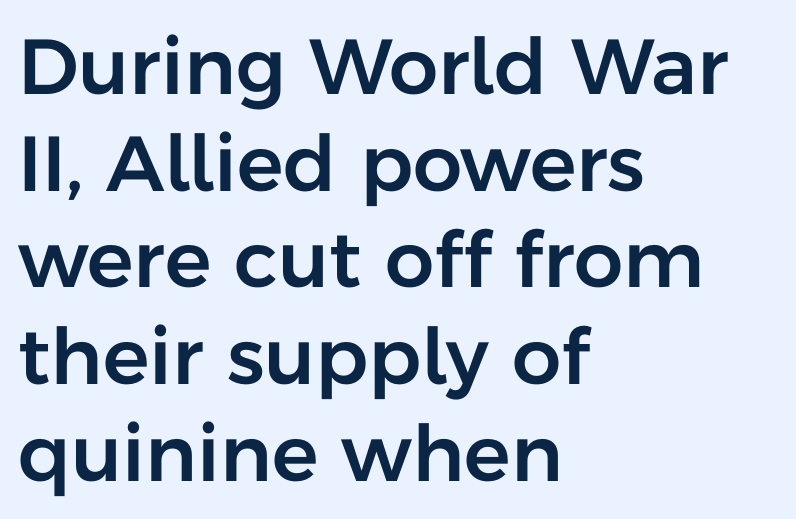
{"serif": "no", "italic": "no", "width": "normal", "stroke_contrast": "low", "x_height": "medium", "monospaced": "no", "underline": "no", "align": "left", "line_spacing_ratio": 1.24, "letter_spacing": "normal", "letter_spacing_em": 0.0, "glyph_px": 78}
